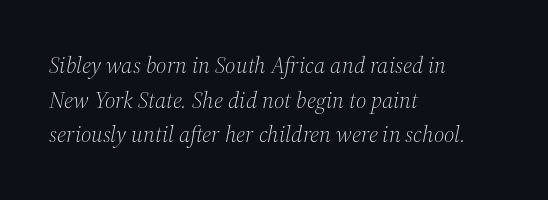
{"italic": "yes", "lean": "right", "slant_degrees": 12, "bold": "no", "underline": "no", "align": "left", "line_spacing": "normal", "line_spacing_ratio": 1.51, "letter_spacing": "normal", "letter_spacing_em": 0.0, "glyph_px": 23}
